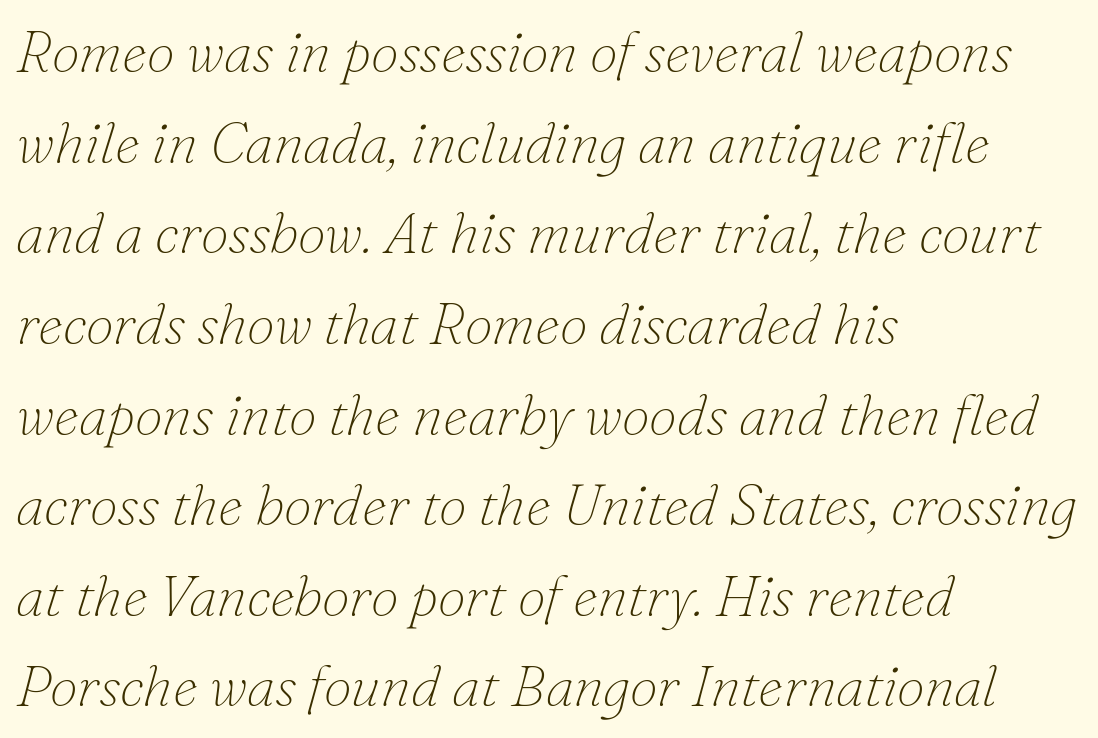
The image shows 57 px thin serif type, italic (leaning right); set left-aligned, normal line spacing (1.59x), normal letter spacing, not underlined; low stroke contrast and a small x-height.
